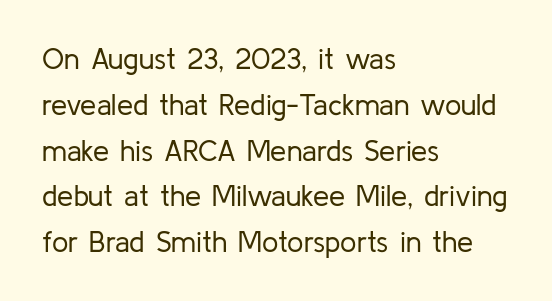
The image shows 29 px regular-weight sans-serif type, upright; set left-aligned, normal line spacing (1.58x), normal letter spacing, not underlined; low stroke contrast and a medium x-height.
